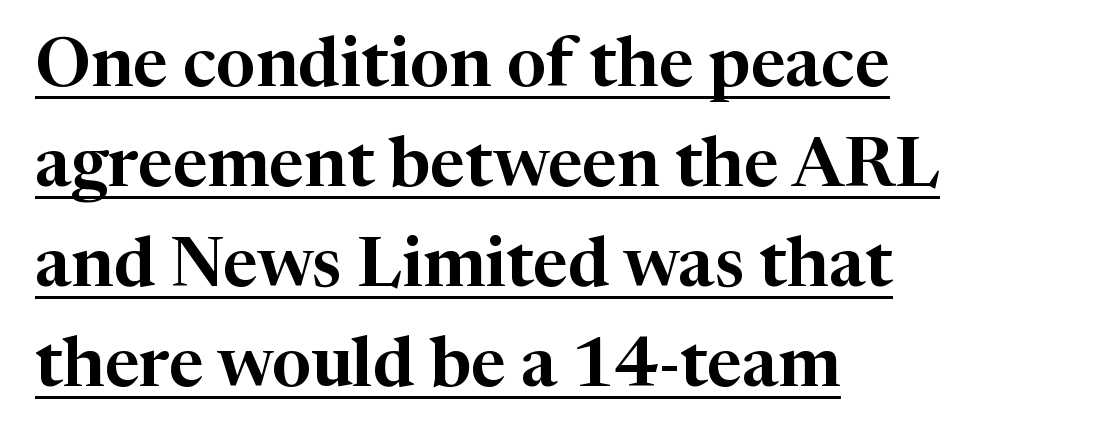
Q: Is the text italic (slanted)? A: No, it is upright.
Q: Is the typeface a serif or a sans-serif typeface? A: Serif.
Q: Is the text underlined? A: Yes.
Q: How is the paragraph aligned? A: Left-aligned.
Q: Is the spacing between letters normal or unusually wide? A: Normal.
Q: Is the spacing between lines tight, normal or loose? A: Normal.
Q: Width (condensed, normal, or wide)? A: Normal.
Q: Stroke contrast? A: High.
Q: x-height? A: Medium.
Q: Monospaced? A: No.
